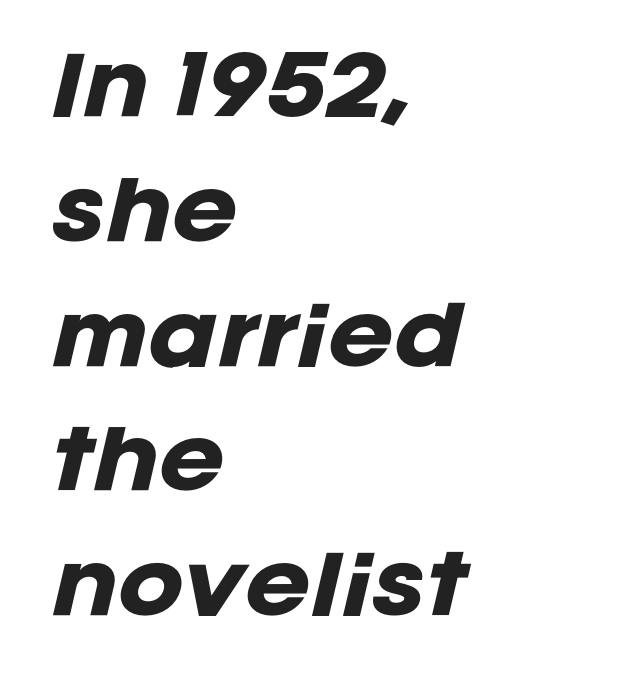
The image shows 79 px heavy type, italic (leaning right); set left-aligned, normal line spacing (1.58x), normal letter spacing, not underlined; low stroke contrast and a large x-height.
